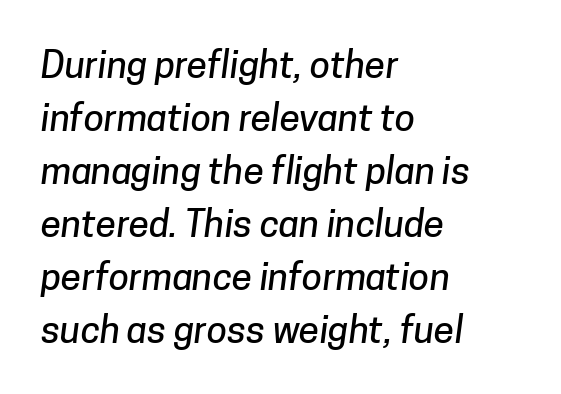
The image shows 37 px sans-serif type; set left-aligned, normal line spacing (1.43x), normal letter spacing, not underlined; low stroke contrast and a medium x-height.
